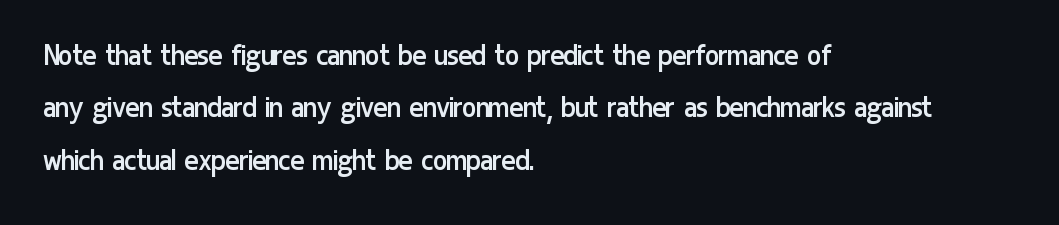
{"serif": "no", "italic": "no", "bold": "no", "weight": "regular", "width": "condensed", "stroke_contrast": "low", "x_height": "medium", "monospaced": "no", "underline": "no", "align": "left", "line_spacing": "normal", "line_spacing_ratio": 1.59, "letter_spacing": "normal", "letter_spacing_em": 0.0, "glyph_px": 33}
